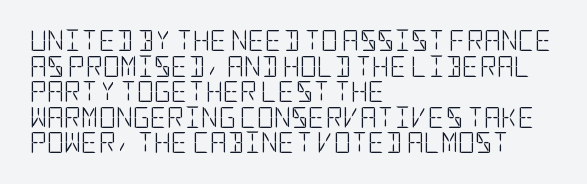
The image shows 21 px text type, upright; set left-aligned, line spacing 1.22x, normal letter spacing, not underlined.
